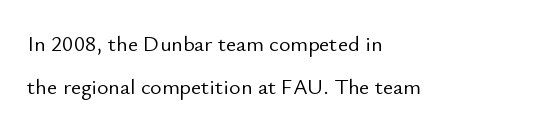
{"italic": "no", "bold": "no", "underline": "no", "align": "left", "line_spacing": "loose", "line_spacing_ratio": 1.97, "letter_spacing": "normal", "letter_spacing_em": 0.0, "glyph_px": 22}
